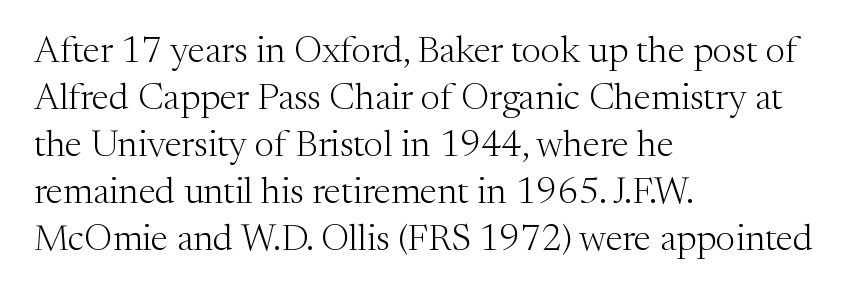
Q: Is the text bold? A: No.
Q: Is the text italic (slanted)? A: No, it is upright.
Q: Is the typeface a serif or a sans-serif typeface? A: Serif.
Q: Is the text underlined? A: No.
Q: How is the paragraph aligned? A: Left-aligned.
Q: Is the spacing between letters normal or unusually wide? A: Normal.
Q: Is the spacing between lines tight, normal or loose? A: Normal.
Q: Width (condensed, normal, or wide)? A: Normal.
Q: Stroke contrast? A: Medium.
Q: x-height? A: Medium.
Q: Monospaced? A: No.
